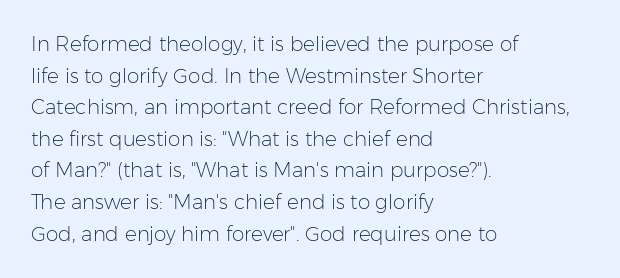
Teacher's note: observe the even left margin — that is flush-left alignment. The passage shown is not underscored anywhere. The rendering uses a moderate line-height, typical for paragraphs. Ascenders rise straight up at ninety degrees. Nobody touched the tracking dial on this one.
